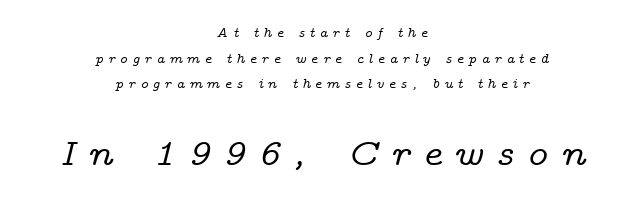
{"serif": "yes", "italic": "yes", "lean": "right", "slant_degrees": 14, "width": "wide", "stroke_contrast": "low", "x_height": "medium", "monospaced": "no", "underline": "no", "align": "center", "line_spacing_ratio": 1.83, "letter_spacing": "wide", "letter_spacing_em": 0.31, "larger_block": "second", "size_ratio": 2.71, "glyph_px": 38}
